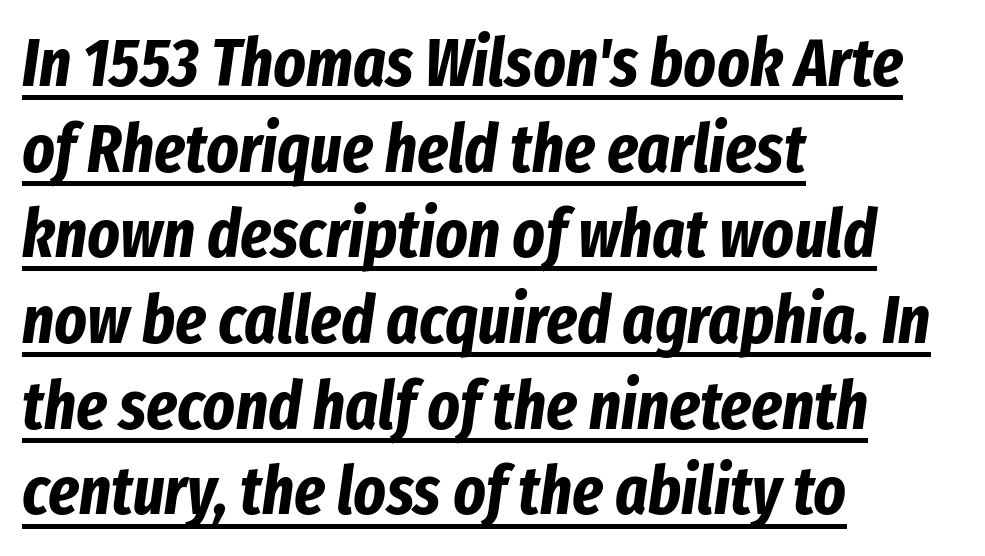
The face used here has the dense, thick strokes of a bold. One-word summary of the alignment: left. Character widths vary here, with narrow letters taking less room than wide ones. Does a line run under the words? Yes, clearly. The passage shown leans; its letterforms are oblique.
